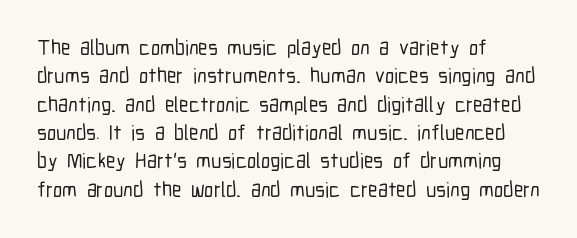
{"italic": "no", "underline": "no", "align": "left", "line_spacing": "normal", "line_spacing_ratio": 1.35, "letter_spacing": "normal", "letter_spacing_em": 0.0, "glyph_px": 21}
